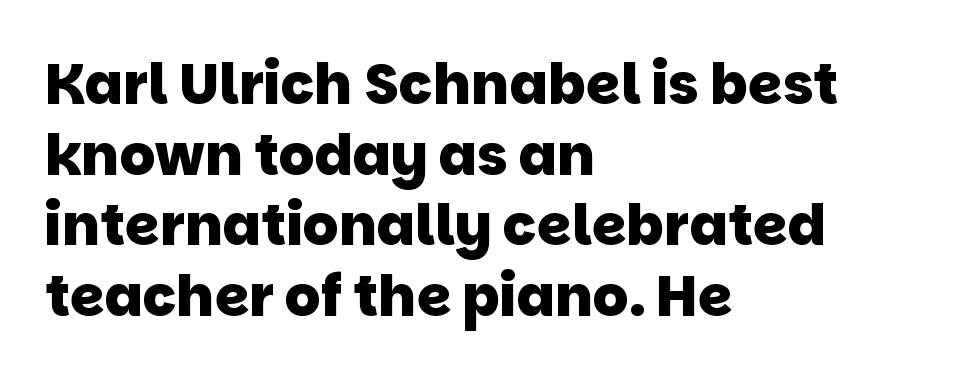
Check under the words: just untouched page. Emphasis by weight is at full strength: bold. Each letter keeps its own natural width here, so spacing adapts to shape. The block of text has a typical density, with ordinary space between rows. Regarding serifs, this sample does without them. Alignment: flush left.
